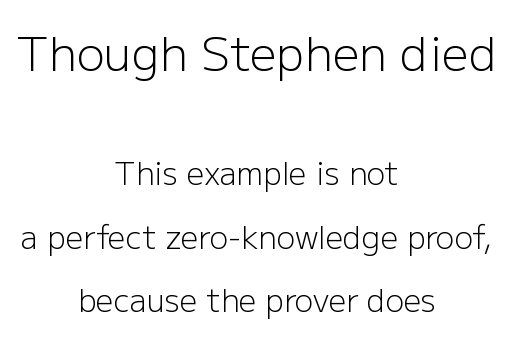
Check where the strokes stop: nothing finishes them off — pure sans. Weight: regular or lighter. If you drew a line through each stem, it would be perfectly vertical. How are the letters spaced? Ordinarily, with no added tracking. The lines are spread far apart with generous leading.
